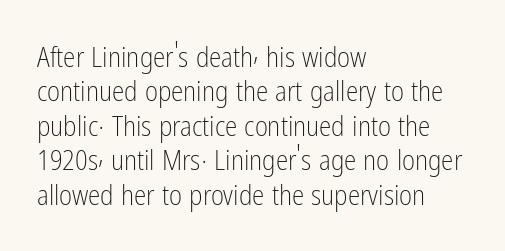
{"serif": "no", "italic": "no", "bold": "no", "weight": "light", "width": "condensed", "stroke_contrast": "low", "x_height": "medium", "monospaced": "no", "underline": "no", "align": "left", "line_spacing_ratio": 1.23, "letter_spacing": "normal", "letter_spacing_em": 0.0, "glyph_px": 28}
